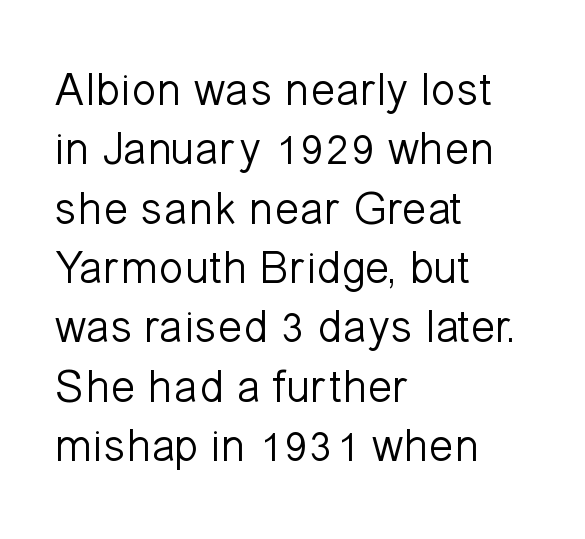
The letters stand upright; this is a roman face. The letters advance in unequal steps, a hallmark of proportional type. Nothing unusual about the tracking: characters are spaced as the font intends. The typesetter chose a ragged-right arrangement here.
